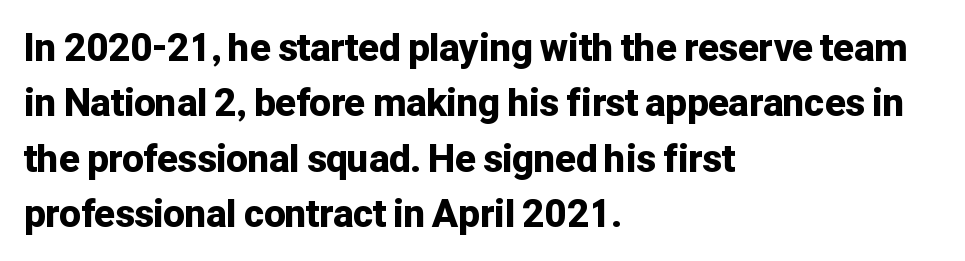
Q: Is the text bold? A: Yes.
Q: Is the text italic (slanted)? A: No, it is upright.
Q: Is the typeface a serif or a sans-serif typeface? A: Sans-serif.
Q: Is the text underlined? A: No.
Q: How is the paragraph aligned? A: Left-aligned.
Q: Is the spacing between letters normal or unusually wide? A: Normal.
Q: Is the spacing between lines tight, normal or loose? A: Normal.
Q: Width (condensed, normal, or wide)? A: Normal.
Q: Stroke contrast? A: Low.
Q: x-height? A: Medium.
Q: Monospaced? A: No.
